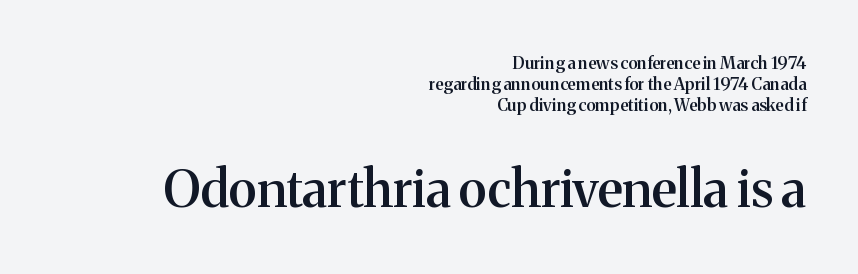
Q: Is the text bold? A: Semi-bold.
Q: Is the text italic (slanted)? A: No, it is upright.
Q: Is the typeface a serif or a sans-serif typeface? A: Serif.
Q: Is the text underlined? A: No.
Q: How is the paragraph aligned? A: Right-aligned.
Q: Is the spacing between letters normal or unusually wide? A: Normal.
Q: Which block of text is set in a larger size, the first (top) or the second (bottom)? A: The second (bottom) one.
Q: Width (condensed, normal, or wide)? A: Normal.
Q: Stroke contrast? A: Medium.
Q: x-height? A: Medium.
Q: Monospaced? A: No.
